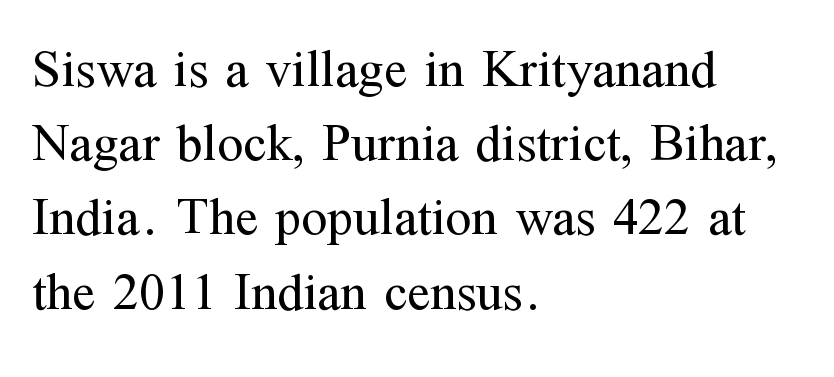
Q: Is the text bold? A: No.
Q: Is the text italic (slanted)? A: No, it is upright.
Q: Is the typeface a serif or a sans-serif typeface? A: Serif.
Q: Is the text underlined? A: No.
Q: How is the paragraph aligned? A: Left-aligned.
Q: Is the spacing between letters normal or unusually wide? A: Normal.
Q: Is the spacing between lines tight, normal or loose? A: Normal.
Q: Width (condensed, normal, or wide)? A: Normal.
Q: Stroke contrast? A: Medium.
Q: x-height? A: Medium.
Q: Monospaced? A: No.
